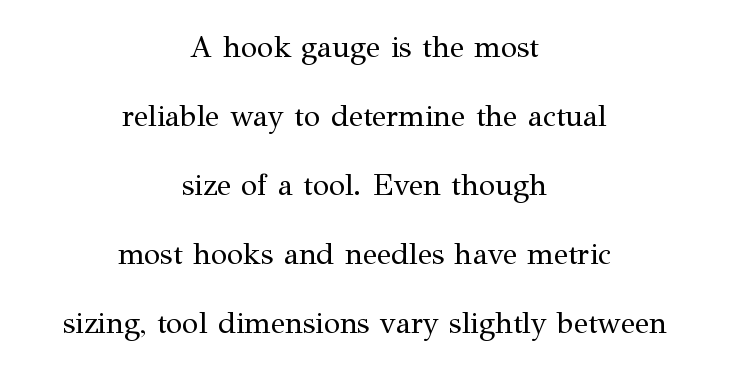
The image shows 30 px regular-weight serif type, upright; set centered, loose line spacing (2.3x), normal letter spacing, not underlined; medium stroke contrast and a medium x-height.
